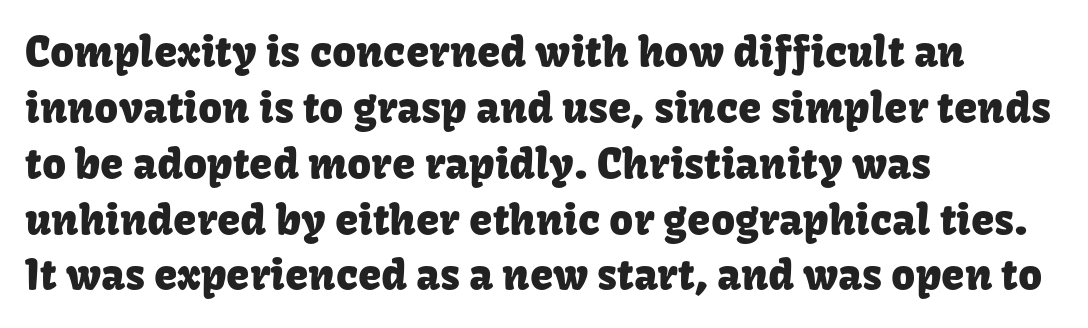
The image shows 42 px sans-serif type, upright; set left-aligned, normal line spacing (1.33x), normal letter spacing, not underlined; low stroke contrast and a medium x-height.
